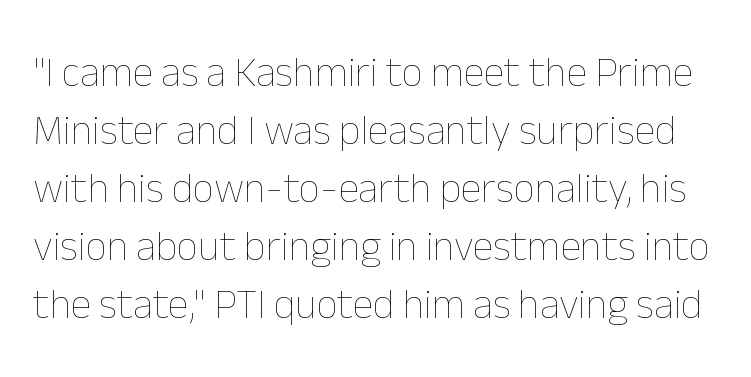
Q: Is the text bold? A: No.
Q: Is the text italic (slanted)? A: No, it is upright.
Q: Is the text underlined? A: No.
Q: Is the spacing between letters normal or unusually wide? A: Normal.
Q: Is the spacing between lines tight, normal or loose? A: Normal.
Q: Width (condensed, normal, or wide)? A: Normal.
Q: Stroke contrast? A: Low.
Q: x-height? A: Medium.
Q: Monospaced? A: No.
